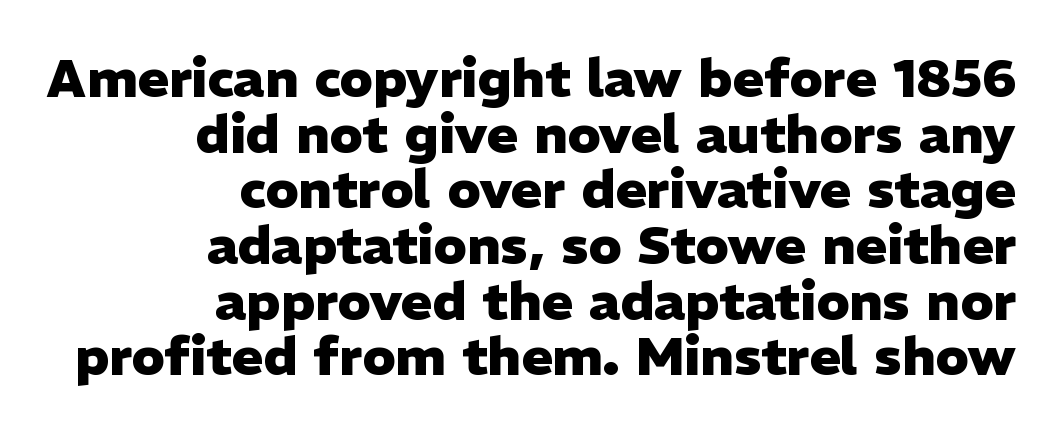
The image shows 53 px heavy sans-serif type, upright; set right-aligned, tight line spacing (1.05x), normal letter spacing, not underlined; low stroke contrast and a medium x-height.
